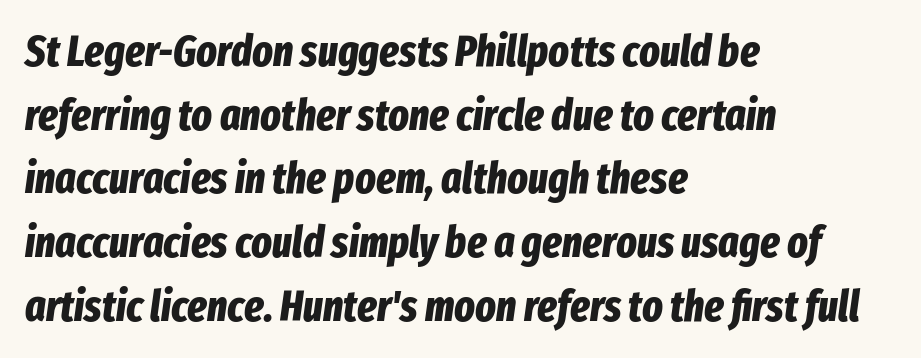
Q: Is the text bold? A: Yes.
Q: Is the text italic (slanted)? A: Yes, it leans right by about 8 degrees.
Q: Is the text underlined? A: No.
Q: How is the paragraph aligned? A: Left-aligned.
Q: Is the spacing between letters normal or unusually wide? A: Normal.
Q: Is the spacing between lines tight, normal or loose? A: Normal.
Q: Width (condensed, normal, or wide)? A: Condensed.
Q: Stroke contrast? A: Low.
Q: x-height? A: Medium.
Q: Monospaced? A: No.
